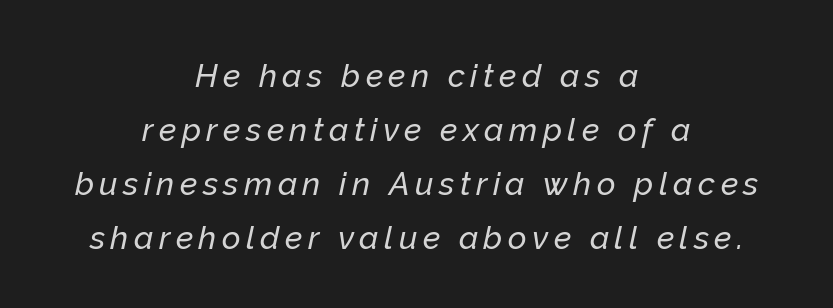
The image shows 32 px text type, italic (leaning right); set centered, normal line spacing (1.69x), not underlined; low stroke contrast and a medium x-height.
